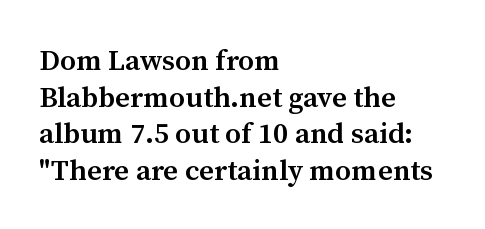
Q: Is the text bold? A: Semi-bold.
Q: Is the text italic (slanted)? A: No, it is upright.
Q: Is the typeface a serif or a sans-serif typeface? A: Serif.
Q: Is the text underlined? A: No.
Q: How is the paragraph aligned? A: Left-aligned.
Q: Is the spacing between letters normal or unusually wide? A: Normal.
Q: Is the spacing between lines tight, normal or loose? A: Normal.
Q: Width (condensed, normal, or wide)? A: Normal.
Q: Stroke contrast? A: Medium.
Q: x-height? A: Medium.
Q: Monospaced? A: No.
